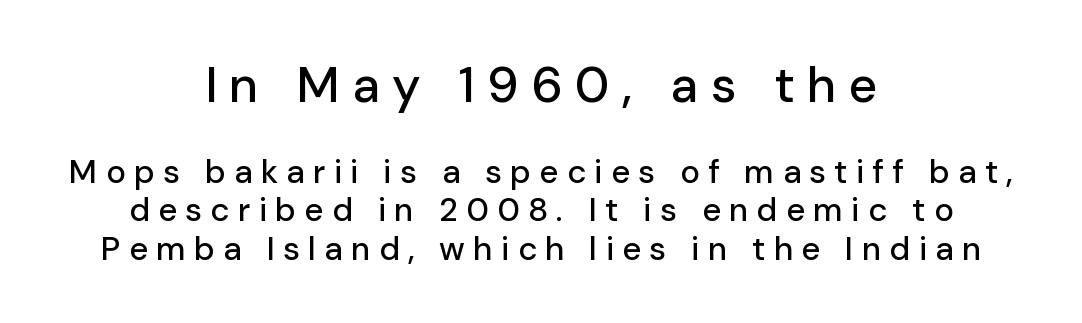
The image shows 50 px sans-serif type, upright; set centered, line spacing 1.16x, unusually wide letter spacing (+0.25 em), not underlined; the first (top) block is 1.52x larger; low stroke contrast and a medium x-height.
